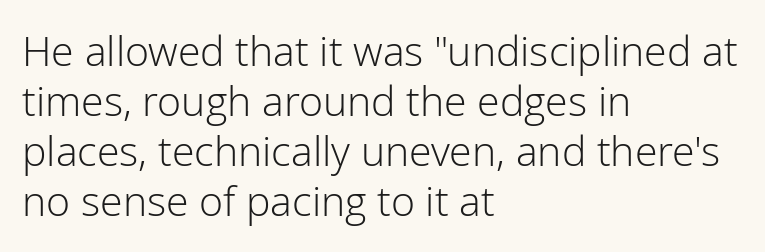
{"serif": "no", "italic": "no", "bold": "no", "weight": "light", "width": "normal", "stroke_contrast": "low", "x_height": "medium", "monospaced": "no", "underline": "no", "align": "left", "line_spacing_ratio": 1.22, "letter_spacing": "normal", "letter_spacing_em": 0.0, "glyph_px": 41}
